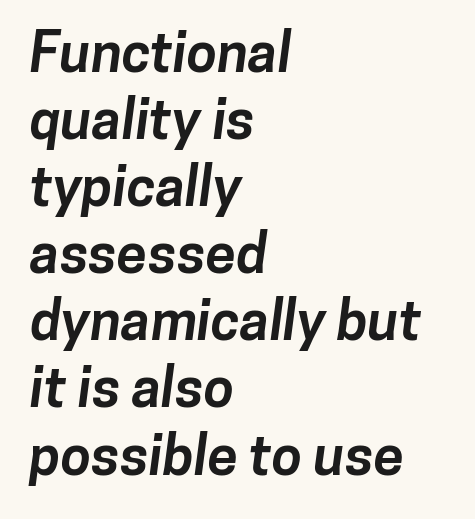
The image shows 55 px bold sans-serif type; set left-aligned, line spacing 1.22x, normal letter spacing, not underlined; low stroke contrast and a medium x-height.
